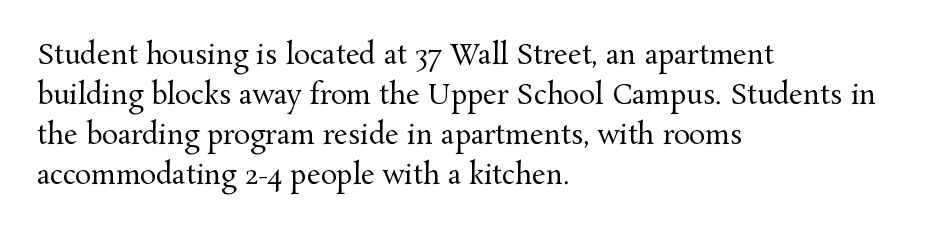
{"italic": "no", "bold": "no", "underline": "no", "align": "left", "line_spacing": "normal", "line_spacing_ratio": 1.48, "letter_spacing": "normal", "letter_spacing_em": 0.0, "glyph_px": 27}
